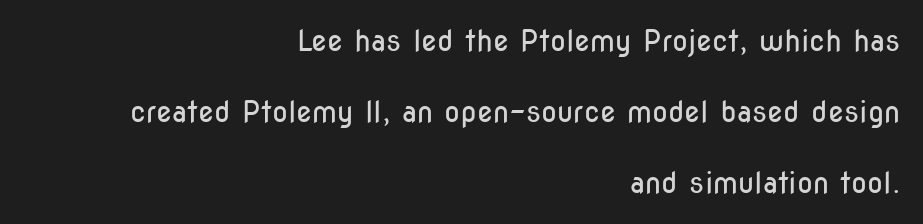
The image shows 29 px regular-weight, condensed sans-serif type, upright; set right-aligned, loose line spacing (2.44x), normal letter spacing, not underlined; low stroke contrast and a medium x-height.
